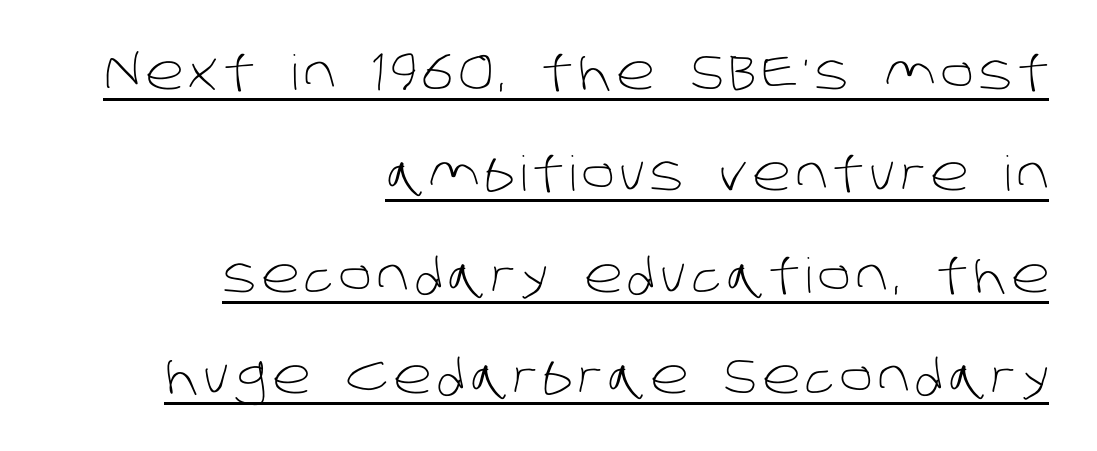
The image shows 48 px light sans-serif type; set right-aligned, loose line spacing (2.11x), underlined; low stroke contrast and a large x-height.
